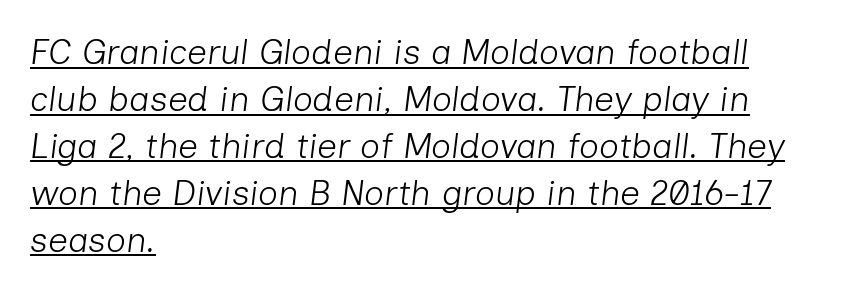
What decoration does the sample have? An underline. Is this a fixed-width face? No — the glyphs have proportional, varying widths. In terms of posture, this sample is oblique. The cut favours lightness, reaching ordinary text weight at its darkest. Which margin do the lines hug? The left one — the right edge is uneven.
